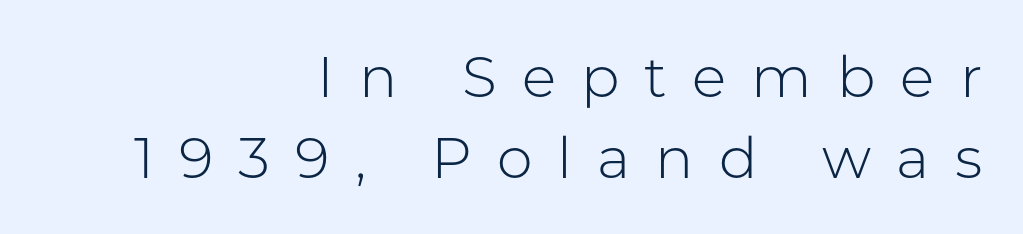
The specimen omits any rule beneath the text block's lines. Vertical spacing — default. The axis of the letterforms is exactly vertical. Words appear elongated and porous because spacing is wide.
